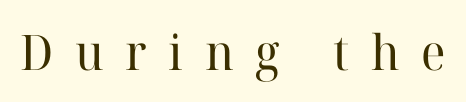
Do the characters align in a grid? No, the font is proportional. Display-style spreading of the glyphs; the letterfit is very open. This rendering employs a face with finishing strokes, i.e., a serif. Each stroke keeps to a modest, everyday thickness or less. No word sits above an underline. If you drew a line through each stem, it would be perfectly vertical.
